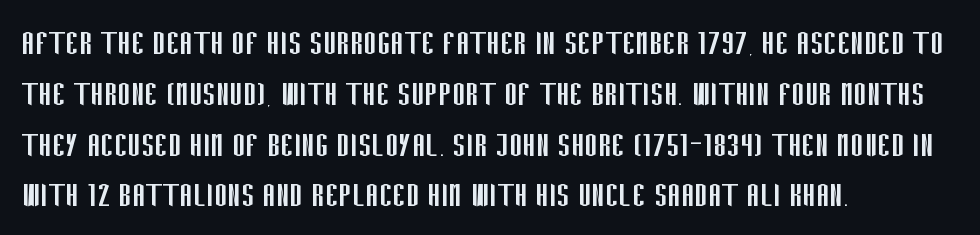
You could not count columns in this text — the font is proportionally spaced. Letters have the restrained weight of plain body copy at most. Unmarked baselines from the first word to the last. Is there much room between lines? A standard amount, neither cramped nor airy. The designer went with a sans here, leaving each stem footless. Horizontally, the lines are justified to the leading edge only.
